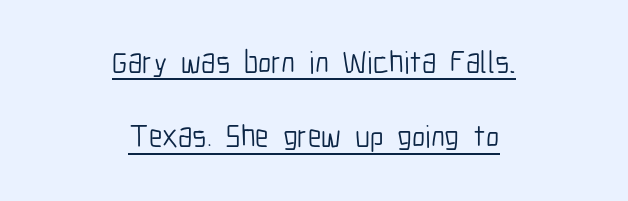
Each line of the rendering has a horizontal stroke beneath the glyphs. Line spacing here is loose. This rendering employs a face without finishing strokes, i.e., a sans-serif. This is the regular roman posture of the typeface.
